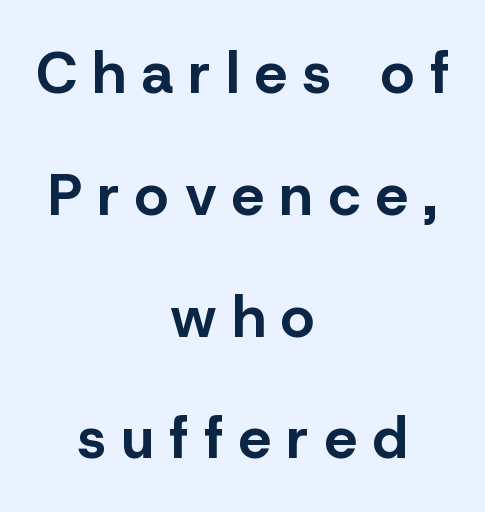
The typography opts for an upright posture over an oblique one. Airy leading. The typeface chosen for these lines omits serifs. You could not count columns in this text — the font is proportionally spaced. Bold? Absolutely — the strokes are thick and heavy. Characters follow at a spacing far wider than the type designer built in.
